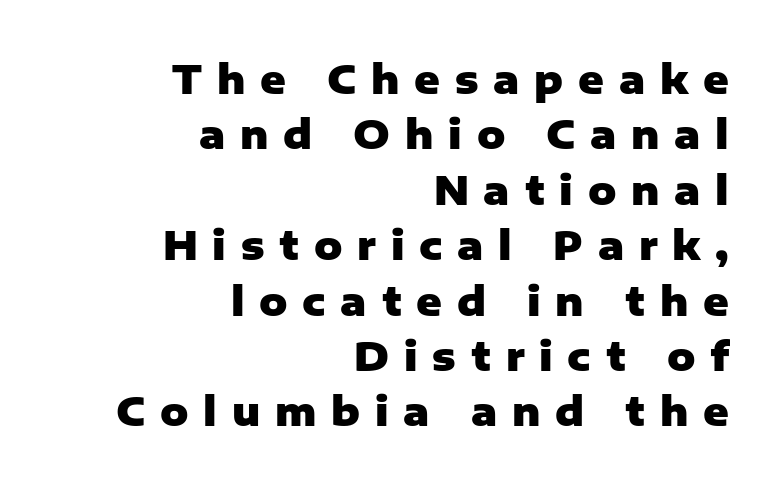
Each word looks stretched out because of the extra space between its letters. The rendering uses a bold face; every stroke is thick and dark. These lines are set flush right with a ragged left edge. The passage shown is typed in a proportional face where columns would drift.
